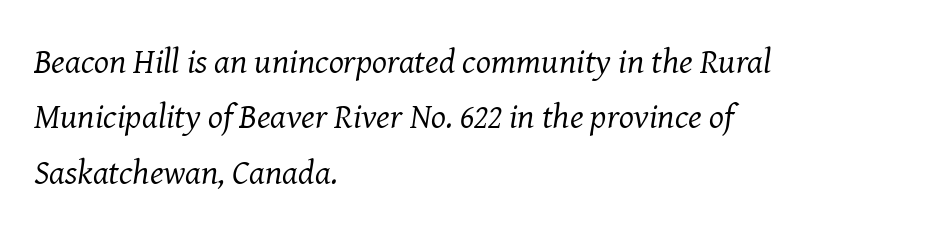
The image shows 35 px regular-weight serif type, italic (leaning right); set left-aligned, normal line spacing (1.58x), normal letter spacing, not underlined; medium stroke contrast and a medium x-height.
